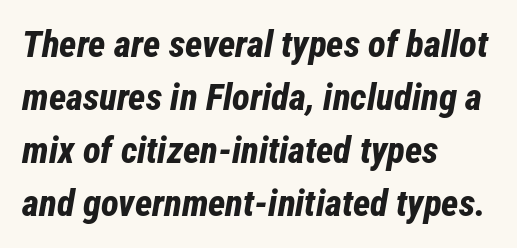
Nothing unusual about the tracking: characters are spaced as the font intends. Left-aligned paragraph, ragged on the right. The letters advance in unequal steps, a hallmark of proportional type. Every character sits at an angle, as italics do. The glyphs have the mass of a bold cut. The words here are not underlined.
